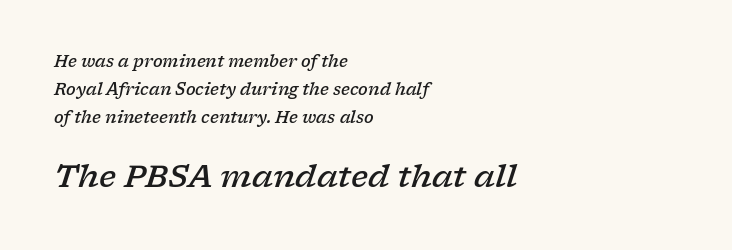
There's an unmistakable incline to the writing here. The text was rendered using a seriffed face with decorative stroke endings. Any mark beneath the type? The region is blank. Weight check: semibold — heavier than regular, not quite bold. One-word summary of the alignment: left. Is this a fixed-width face? No — the glyphs have proportional, varying widths.
